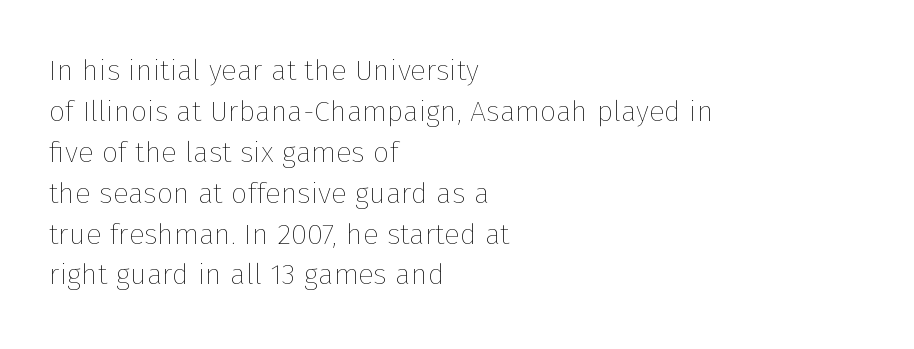
The image shows 29 px thin type, upright; set left-aligned, normal line spacing (1.41x), normal letter spacing, not underlined; low stroke contrast and a medium x-height.
